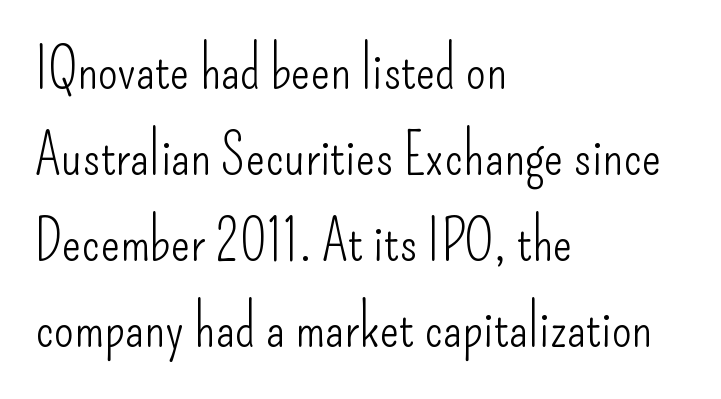
{"serif": "no", "italic": "no", "bold": "no", "weight": "light", "width": "condensed", "stroke_contrast": "low", "x_height": "small", "monospaced": "no", "underline": "no", "align": "left", "line_spacing": "normal", "line_spacing_ratio": 1.51, "letter_spacing": "normal", "letter_spacing_em": 0.0, "glyph_px": 57}
